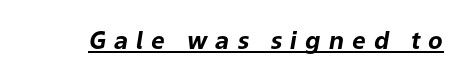
It's the slanting kind of type. Loose tracking; the words dissolve into strings of separated letters. Notice how a bar underscores the lettering throughout. On the weight axis this lands at bold, roughly 700.
